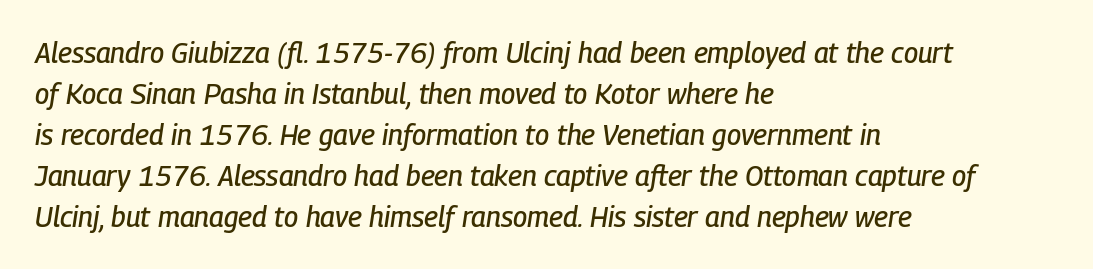
{"italic": "yes", "lean": "right", "slant_degrees": 9, "width": "condensed", "stroke_contrast": "low", "x_height": "medium", "monospaced": "no", "underline": "no", "align": "left", "line_spacing": "normal", "line_spacing_ratio": 1.46, "letter_spacing": "normal", "letter_spacing_em": 0.0, "glyph_px": 28}
